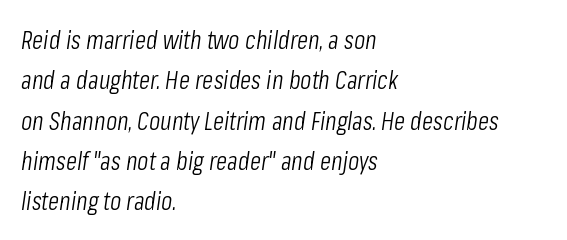
Q: Is the text bold? A: No.
Q: Is the text italic (slanted)? A: Yes, it leans right by about 8 degrees.
Q: Is the text underlined? A: No.
Q: How is the paragraph aligned? A: Left-aligned.
Q: Is the spacing between letters normal or unusually wide? A: Normal.
Q: Is the spacing between lines tight, normal or loose? A: Normal.
